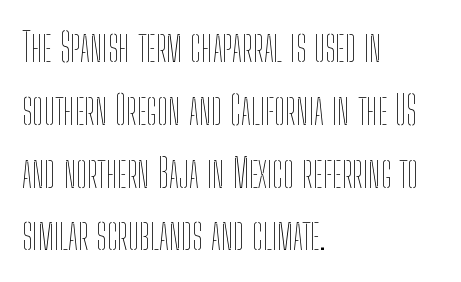
Q: Is the text bold? A: No.
Q: Is the text italic (slanted)? A: No, it is upright.
Q: Is the text underlined? A: No.
Q: How is the paragraph aligned? A: Left-aligned.
Q: Is the spacing between letters normal or unusually wide? A: Normal.
Q: Is the spacing between lines tight, normal or loose? A: Normal.
Q: Width (condensed, normal, or wide)? A: Condensed.
Q: Stroke contrast? A: Low.
Q: x-height? A: Medium.
Q: Monospaced? A: No.
